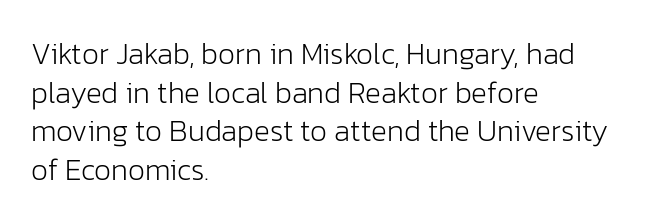
Q: Is the text bold? A: No.
Q: Is the text italic (slanted)? A: No, it is upright.
Q: Is the typeface a serif or a sans-serif typeface? A: Sans-serif.
Q: Is the text underlined? A: No.
Q: How is the paragraph aligned? A: Left-aligned.
Q: Is the spacing between letters normal or unusually wide? A: Normal.
Q: Is the spacing between lines tight, normal or loose? A: Normal.
Q: Width (condensed, normal, or wide)? A: Normal.
Q: Stroke contrast? A: Low.
Q: x-height? A: Medium.
Q: Monospaced? A: No.
